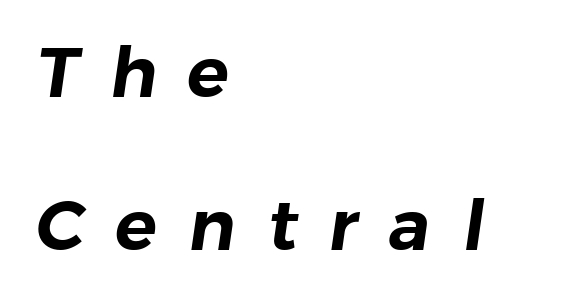
The image shows 70 px sans-serif type; set left-aligned, loose line spacing (2.19x), unusually wide letter spacing (+0.45 em), not underlined; low stroke contrast and a medium x-height.
